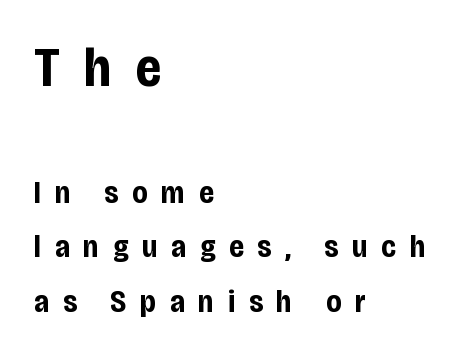
Q: Is the text bold? A: Yes.
Q: Is the text italic (slanted)? A: No, it is upright.
Q: Is the typeface a serif or a sans-serif typeface? A: Sans-serif.
Q: Is the text underlined? A: No.
Q: How is the paragraph aligned? A: Left-aligned.
Q: Is the spacing between letters normal or unusually wide? A: Unusually wide.
Q: Which block of text is set in a larger size, the first (top) or the second (bottom)? A: The first (top) one.
Q: Width (condensed, normal, or wide)? A: Condensed.
Q: Stroke contrast? A: Low.
Q: x-height? A: Large.
Q: Monospaced? A: No.
